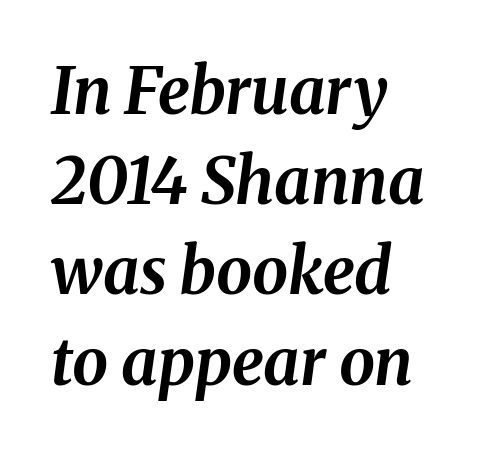
{"italic": "yes", "lean": "right", "slant_degrees": 8, "bold": "yes", "weight": "bold", "width": "normal", "stroke_contrast": "medium", "x_height": "medium", "monospaced": "no", "underline": "no", "align": "left", "line_spacing": "normal", "line_spacing_ratio": 1.41, "letter_spacing": "normal", "letter_spacing_em": 0.0, "glyph_px": 64}
